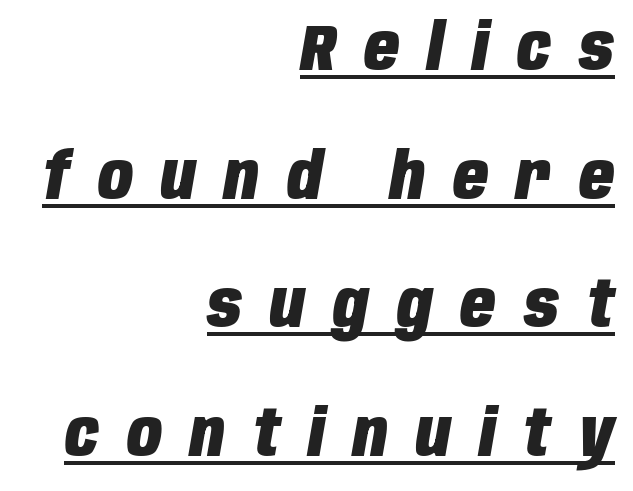
Strokes here are thick enough to call this a true bold. The passage shown has open, widely tracked lettering throughout. This sample has the flowing, uneven cadence of proportional lettering. The rag falls on the left side of this text block. Tall strokes in this sample are angled rather than plumb. The rendering uses a large line-height, opening up the rows.
